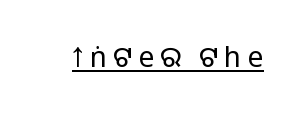
Q: Is the text italic (slanted)? A: No, it is upright.
Q: Is the typeface a serif or a sans-serif typeface? A: Sans-serif.
Q: Is the text underlined? A: Yes.
Q: Is the spacing between letters normal or unusually wide? A: Unusually wide.
Q: Width (condensed, normal, or wide)? A: Normal.
Q: Stroke contrast? A: Medium.
Q: Monospaced? A: No.
